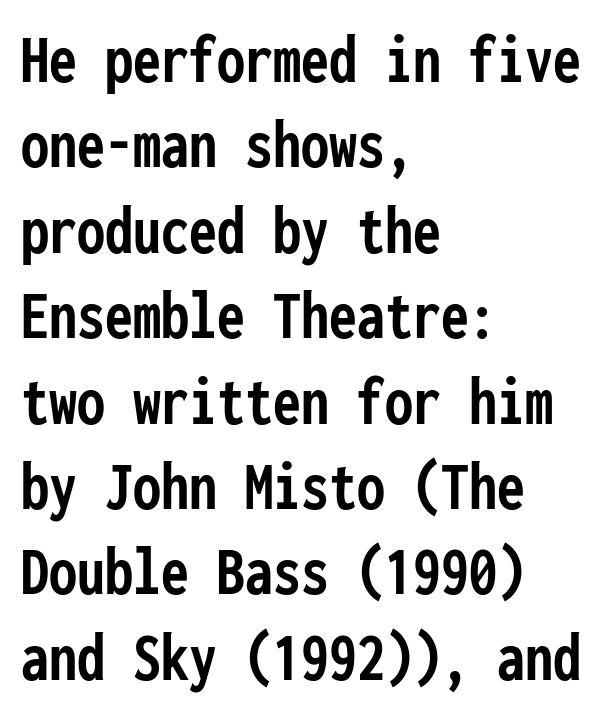
The image shows 70 px semibold, condensed sans-serif type, upright, monospaced; set left-aligned, line spacing 1.22x, normal letter spacing, not underlined; low stroke contrast and a medium x-height.
